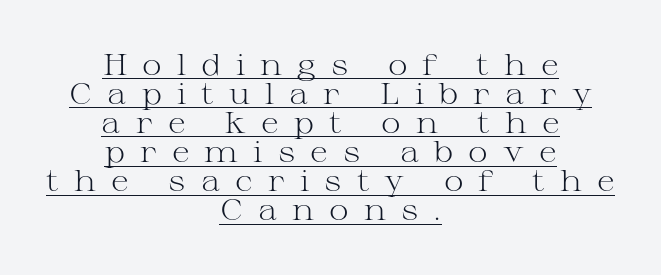
Q: Is the text bold? A: No.
Q: Is the text italic (slanted)? A: No, it is upright.
Q: Is the typeface a serif or a sans-serif typeface? A: Serif.
Q: Is the text underlined? A: Yes.
Q: How is the paragraph aligned? A: Centered.
Q: Is the spacing between letters normal or unusually wide? A: Unusually wide.
Q: Is the spacing between lines tight, normal or loose? A: Tight.
Q: Width (condensed, normal, or wide)? A: Wide.
Q: Stroke contrast? A: Medium.
Q: x-height? A: Medium.
Q: Monospaced? A: No.
